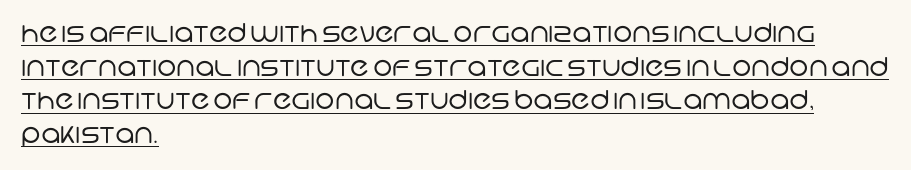
Q: Is the text bold? A: No.
Q: Is the text underlined? A: Yes.
Q: How is the paragraph aligned? A: Left-aligned.
Q: Is the spacing between letters normal or unusually wide? A: Normal.
Q: Is the spacing between lines tight, normal or loose? A: Normal.
